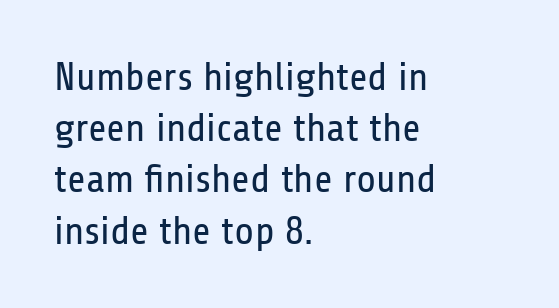
Do the characters align in a grid? No, the font is proportional. The text was rendered using a sans face with plain stroke endings. Ink coverage per letter is moderate at most. Horizontally, the lines are justified to the leading edge only. The specimen omits any rule beneath the text block's lines.
